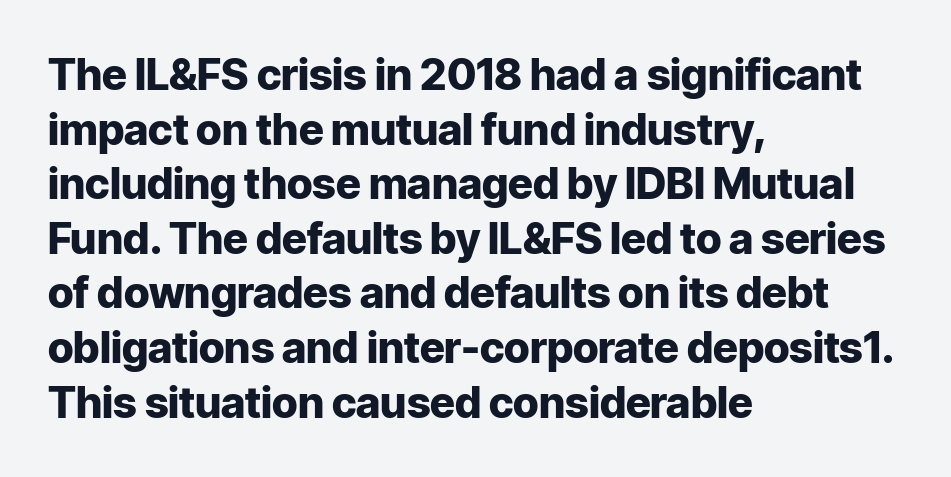
{"serif": "no", "italic": "no", "bold": "yes", "weight": "heavy", "width": "normal", "stroke_contrast": "low", "x_height": "medium", "monospaced": "no", "underline": "no", "align": "left", "line_spacing": "normal", "line_spacing_ratio": 1.27, "letter_spacing": "normal", "letter_spacing_em": 0.0, "glyph_px": 43}
